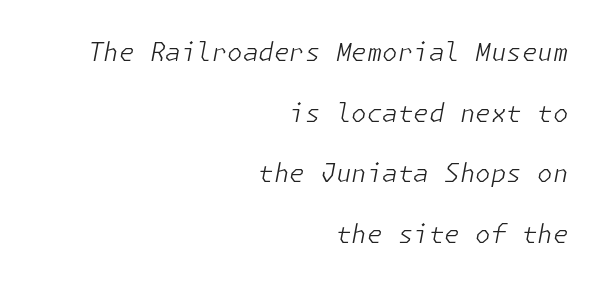
The image shows 25 px text type, italic (leaning right); set right-aligned, loose line spacing (2.43x), normal letter spacing, not underlined.
